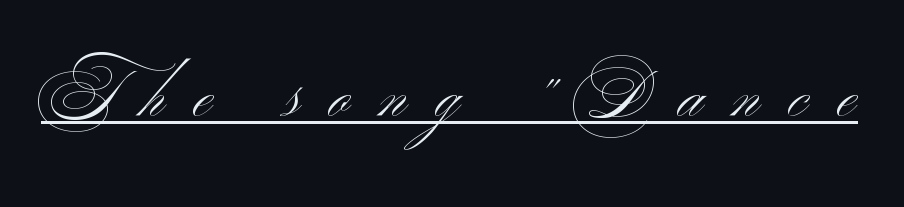
The image shows 65 px light, wide sans-serif type; set unusually wide letter spacing (+0.46 em), underlined; medium stroke contrast and a small x-height.
